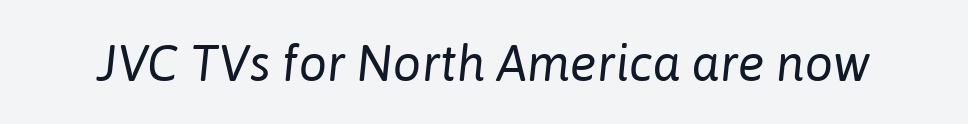
{"italic": "yes", "lean": "right", "slant_degrees": 6, "bold": "no", "weight": "regular", "width": "normal", "stroke_contrast": "low", "x_height": "medium", "monospaced": "no", "underline": "no", "letter_spacing": "normal", "letter_spacing_em": 0.0, "glyph_px": 50}
